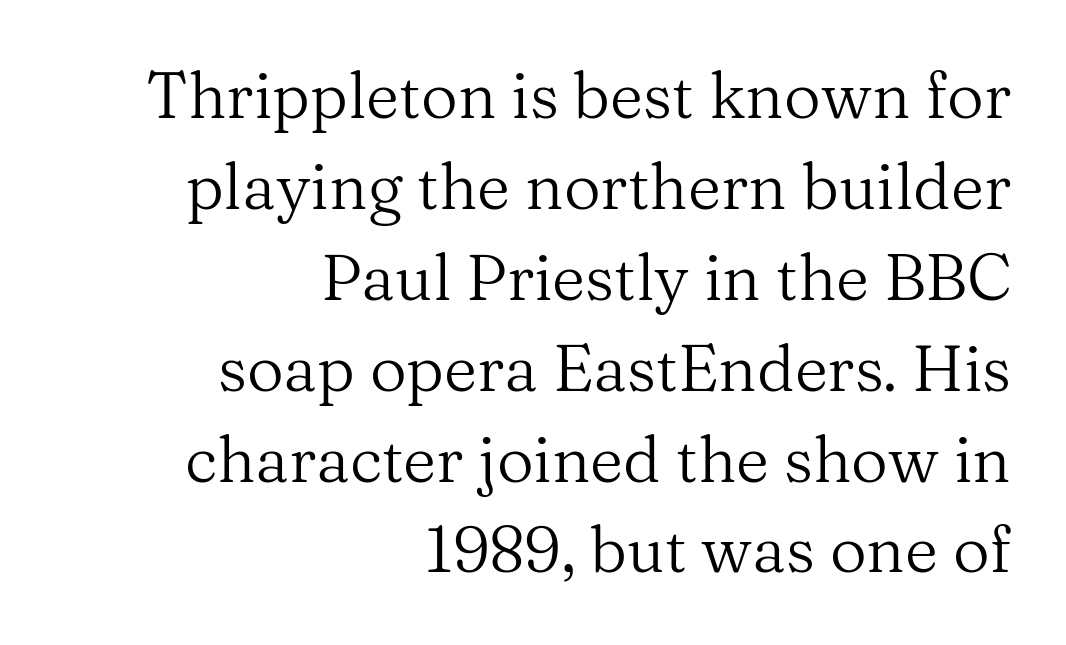
Q: Is the text bold? A: No.
Q: Is the text italic (slanted)? A: No, it is upright.
Q: Is the typeface a serif or a sans-serif typeface? A: Serif.
Q: Is the text underlined? A: No.
Q: How is the paragraph aligned? A: Right-aligned.
Q: Is the spacing between letters normal or unusually wide? A: Normal.
Q: Is the spacing between lines tight, normal or loose? A: Normal.
Q: Width (condensed, normal, or wide)? A: Normal.
Q: Stroke contrast? A: Medium.
Q: x-height? A: Medium.
Q: Monospaced? A: No.
